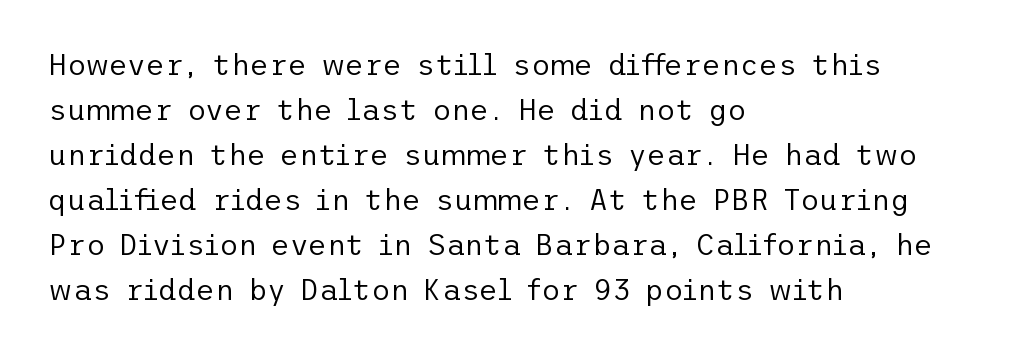
Q: Is the text bold? A: No.
Q: Is the text italic (slanted)? A: No, it is upright.
Q: Is the typeface a serif or a sans-serif typeface? A: Sans-serif.
Q: Is the text underlined? A: No.
Q: How is the paragraph aligned? A: Left-aligned.
Q: Is the spacing between letters normal or unusually wide? A: Normal.
Q: Is the spacing between lines tight, normal or loose? A: Normal.
Q: Width (condensed, normal, or wide)? A: Normal.
Q: Stroke contrast? A: Low.
Q: x-height? A: Medium.
